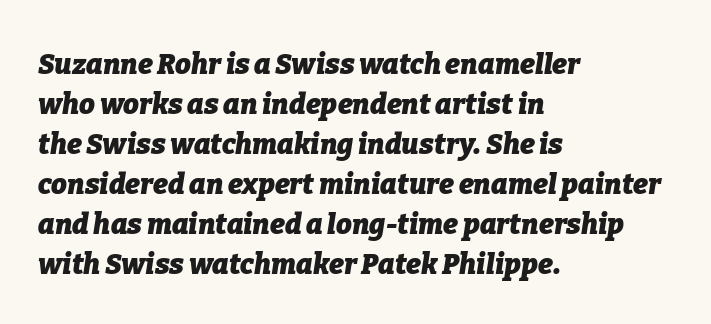
Nobody touched the tracking dial on this one. The foot of each line stays bare and open. This is heavy type, rendered in bold. Short and long lines alike share a common starting point at left. Here the designer chose a conventional face with non-uniform glyph widths.
